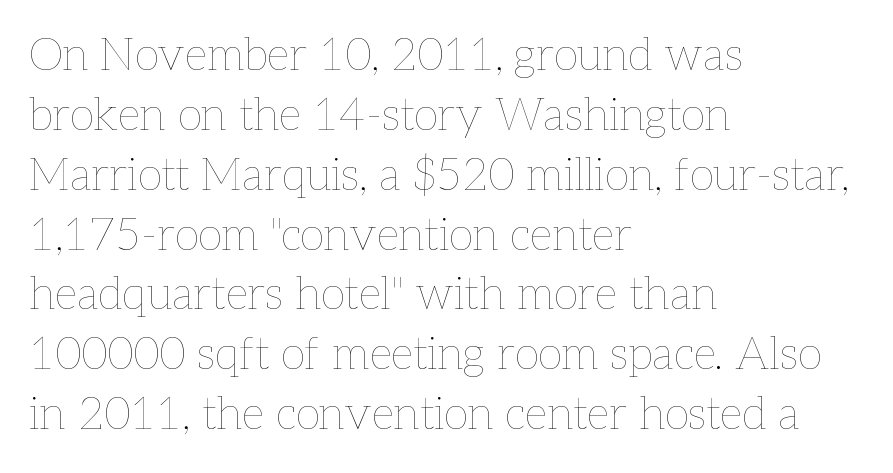
{"italic": "no", "bold": "no", "weight": "thin", "width": "normal", "stroke_contrast": "low", "x_height": "medium", "monospaced": "no", "underline": "no", "align": "left", "line_spacing": "normal", "line_spacing_ratio": 1.33, "letter_spacing": "normal", "letter_spacing_em": 0.0, "glyph_px": 45}
